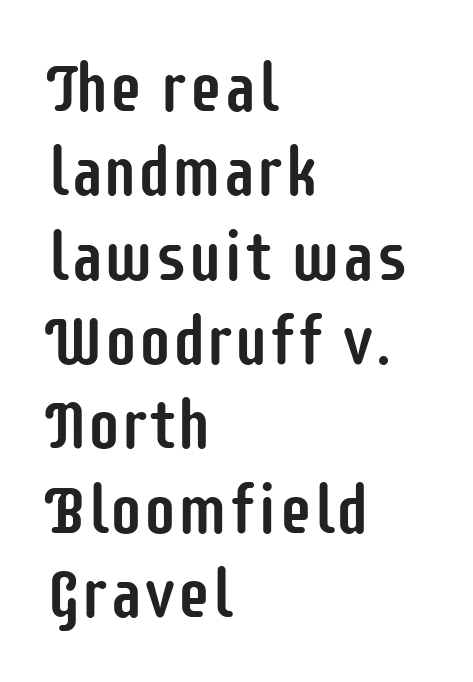
The image shows 68 px condensed sans-serif type, upright; set left-aligned, line spacing 1.24x, normal letter spacing, not underlined; low stroke contrast and a large x-height.
